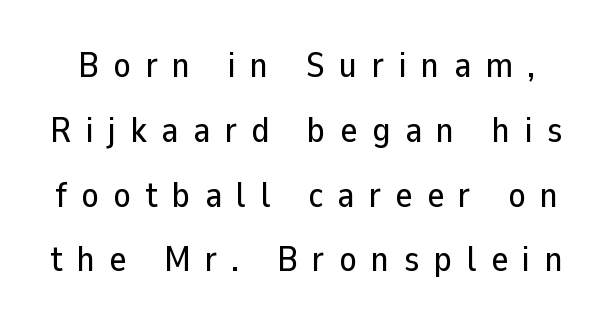
The line texture is sparse and dotted thanks to wide tracking. Looks like regular typesetting: each glyph gets only the width it needs. The space directly below the letters is spotless. The characters display no serif detailing; their extremities are plain. Posture: upright roman.
